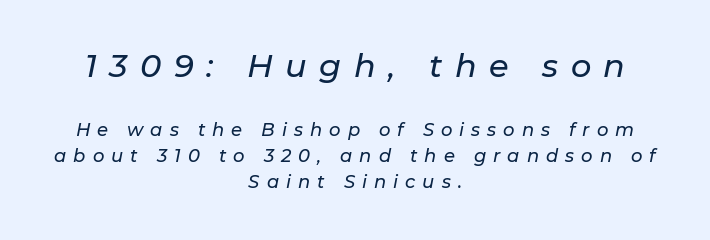
{"italic": "yes", "lean": "right", "slant_degrees": 11, "width": "normal", "stroke_contrast": "low", "x_height": "medium", "monospaced": "no", "underline": "no", "align": "center", "line_spacing": "normal", "line_spacing_ratio": 1.45, "letter_spacing": "wide", "letter_spacing_em": 0.39, "larger_block": "first", "size_ratio": 1.78, "glyph_px": 32}
